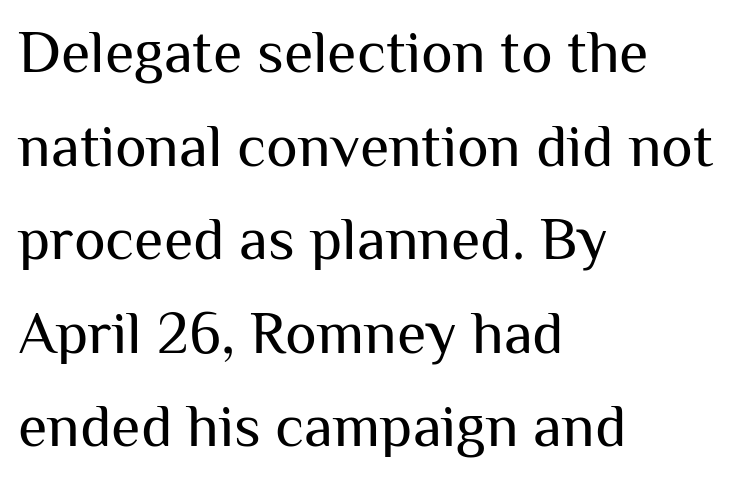
Q: Is the text bold? A: No.
Q: Is the text italic (slanted)? A: No, it is upright.
Q: Is the typeface a serif or a sans-serif typeface? A: Sans-serif.
Q: Is the text underlined? A: No.
Q: How is the paragraph aligned? A: Left-aligned.
Q: Is the spacing between letters normal or unusually wide? A: Normal.
Q: Is the spacing between lines tight, normal or loose? A: Normal.
Q: Width (condensed, normal, or wide)? A: Normal.
Q: Stroke contrast? A: Medium.
Q: x-height? A: Medium.
Q: Monospaced? A: No.
